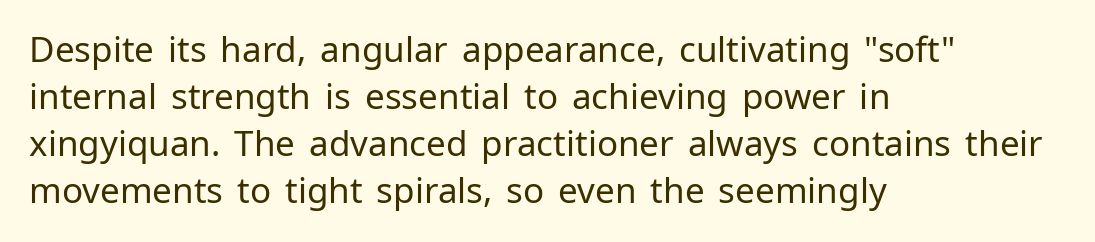
Q: Is the text bold? A: No.
Q: Is the text italic (slanted)? A: No, it is upright.
Q: Is the typeface a serif or a sans-serif typeface? A: Sans-serif.
Q: Is the text underlined? A: No.
Q: How is the paragraph aligned? A: Left-aligned.
Q: Is the spacing between letters normal or unusually wide? A: Normal.
Q: Is the spacing between lines tight, normal or loose? A: Normal.
Q: Width (condensed, normal, or wide)? A: Normal.
Q: Stroke contrast? A: Low.
Q: x-height? A: Medium.
Q: Monospaced? A: No.
